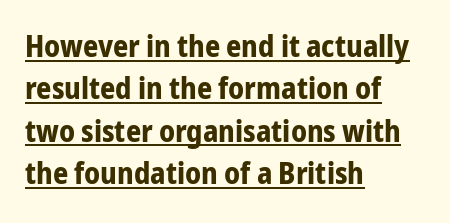
{"serif": "no", "italic": "no", "bold": "yes", "weight": "bold", "width": "condensed", "stroke_contrast": "low", "x_height": "medium", "monospaced": "no", "underline": "yes", "align": "left", "line_spacing": "normal", "line_spacing_ratio": 1.41, "letter_spacing": "normal", "letter_spacing_em": 0.0, "glyph_px": 30}
